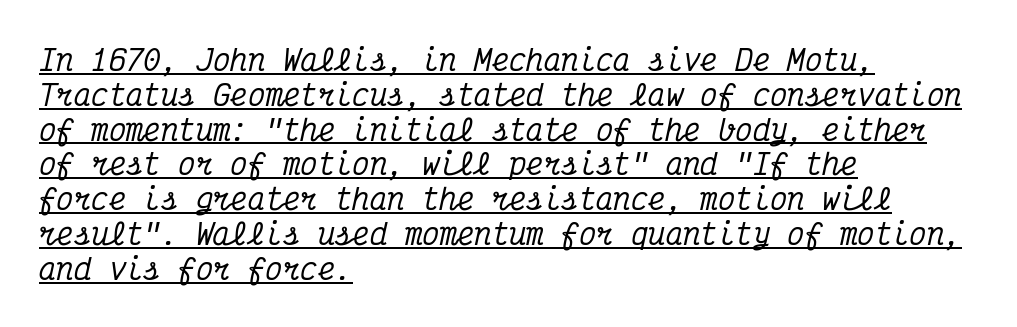
Q: Is the text italic (slanted)? A: Yes, it leans right by about 12 degrees.
Q: Is the typeface a serif or a sans-serif typeface? A: Serif.
Q: Is the text underlined? A: Yes.
Q: How is the paragraph aligned? A: Left-aligned.
Q: Is the spacing between letters normal or unusually wide? A: Normal.
Q: Width (condensed, normal, or wide)? A: Condensed.
Q: Stroke contrast? A: Medium.
Q: x-height? A: Medium.
Q: Monospaced? A: Yes.
